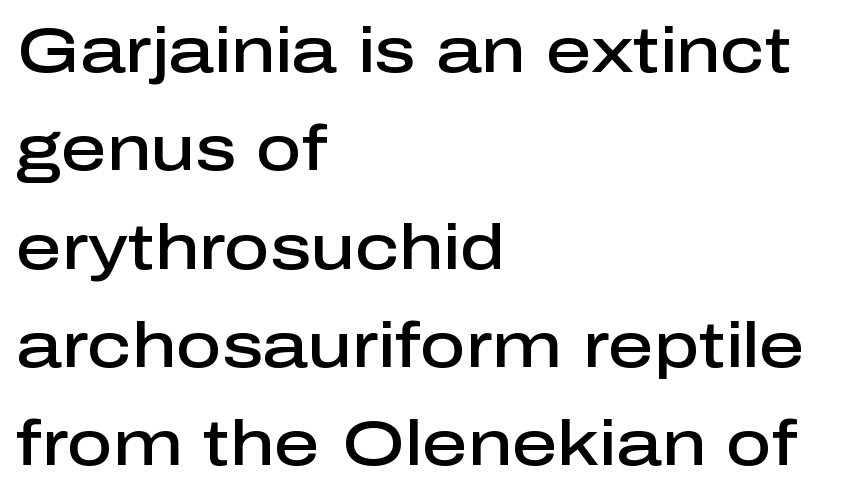
The image shows 63 px semibold sans-serif type, upright; set left-aligned, normal line spacing (1.56x), normal letter spacing, not underlined; low stroke contrast and a medium x-height.
